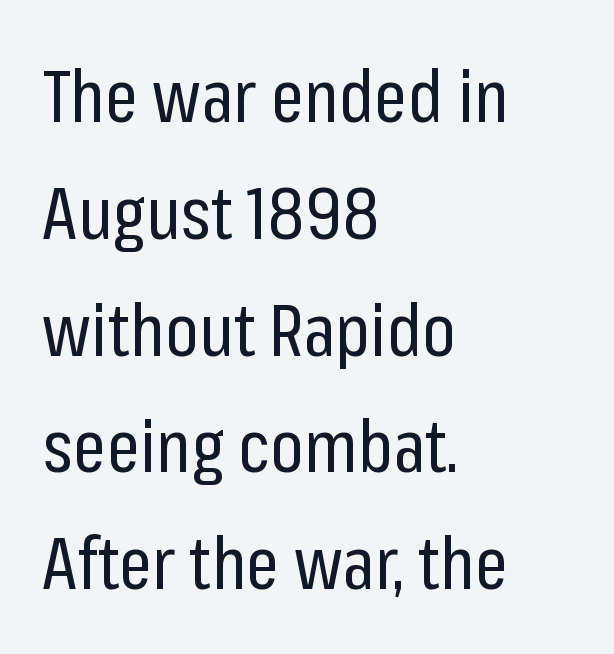
{"serif": "no", "italic": "no", "bold": "no", "weight": "regular", "width": "condensed", "stroke_contrast": "low", "x_height": "medium", "monospaced": "no", "underline": "no", "align": "left", "line_spacing": "normal", "line_spacing_ratio": 1.6, "letter_spacing": "normal", "letter_spacing_em": 0.0, "glyph_px": 73}
